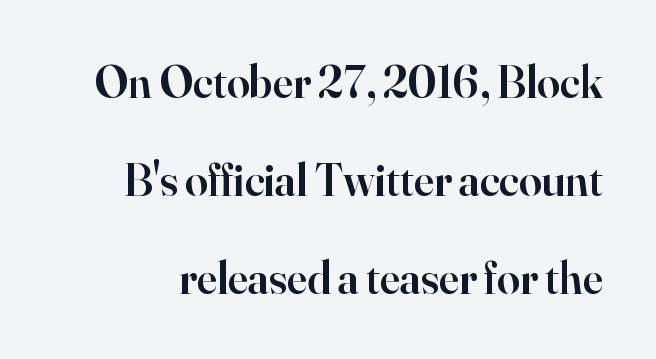
Yep, those are serifs on the letters. The horizontal fit of the characters is conventional and even. A bit beefed up — I'd call it semibold rather than bold. Beneath every word, the page is bare.
